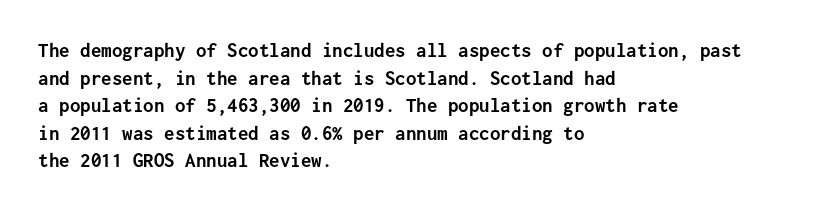
Normally led — the rows are evenly, conventionally spaced. Caption: standard tracking, unaltered. Check the space under the baseline: it is left empty. This sample is left-justified, so line endings fall wherever the words run out. These lines were composed using upright roman letters.
